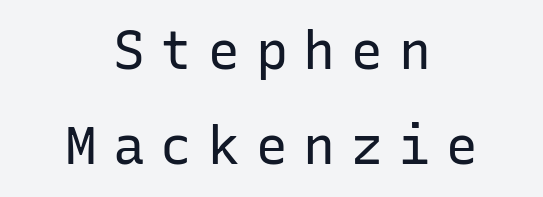
Q: Is the text bold? A: No.
Q: Is the text italic (slanted)? A: No, it is upright.
Q: Is the typeface a serif or a sans-serif typeface? A: Sans-serif.
Q: Is the text underlined? A: No.
Q: How is the paragraph aligned? A: Centered.
Q: Is the spacing between letters normal or unusually wide? A: Unusually wide.
Q: Width (condensed, normal, or wide)? A: Normal.
Q: Stroke contrast? A: Low.
Q: x-height? A: Medium.
Q: Monospaced? A: Yes.
